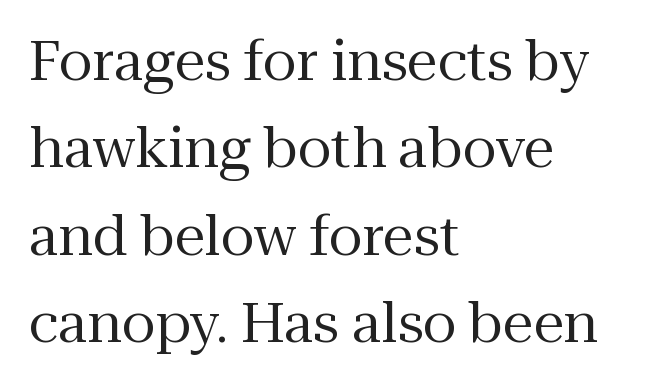
{"serif": "yes", "italic": "no", "bold": "no", "weight": "regular", "width": "normal", "stroke_contrast": "medium", "x_height": "medium", "monospaced": "no", "underline": "no", "align": "left", "line_spacing": "normal", "line_spacing_ratio": 1.59, "letter_spacing": "normal", "letter_spacing_em": 0.0, "glyph_px": 55}
